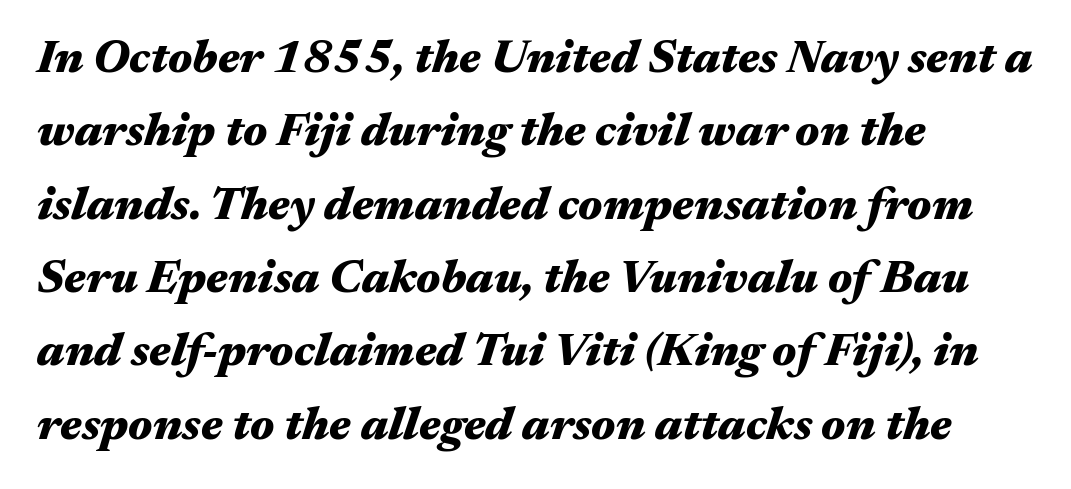
The image shows 47 px heavy, wide type, italic (leaning right); set left-aligned, normal line spacing (1.56x), normal letter spacing, not underlined; medium stroke contrast and a medium x-height.
